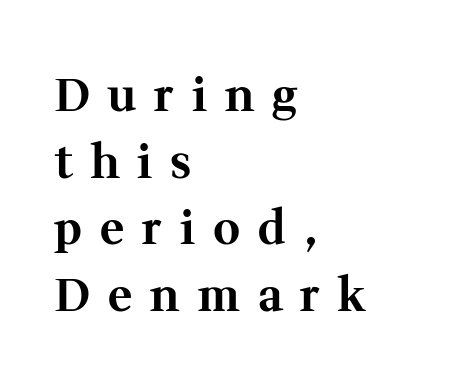
Look at the stroke-to-counter ratio: heavy, a bold. Character widths vary here, with narrow letters taking less room than wide ones. The type sits square on the baseline with zero lean. A typesetter would call this leading conventional body-copy spacing. Lines of text with bare space underneath.
